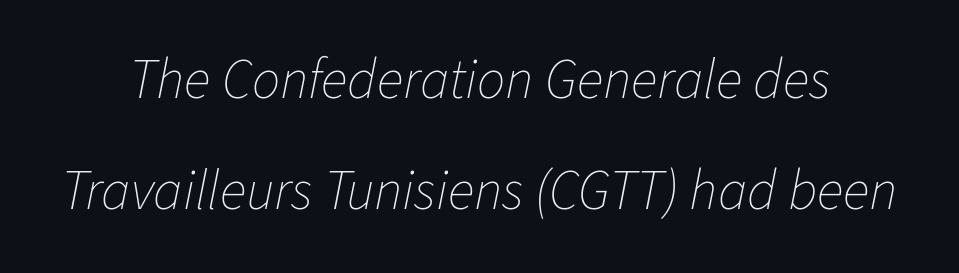
Q: Is the text bold? A: No.
Q: Is the text italic (slanted)? A: Yes, it leans right by about 11 degrees.
Q: Is the text underlined? A: No.
Q: Is the spacing between letters normal or unusually wide? A: Normal.
Q: Is the spacing between lines tight, normal or loose? A: Loose.
Q: Width (condensed, normal, or wide)? A: Normal.
Q: Stroke contrast? A: Low.
Q: x-height? A: Medium.
Q: Monospaced? A: No.
